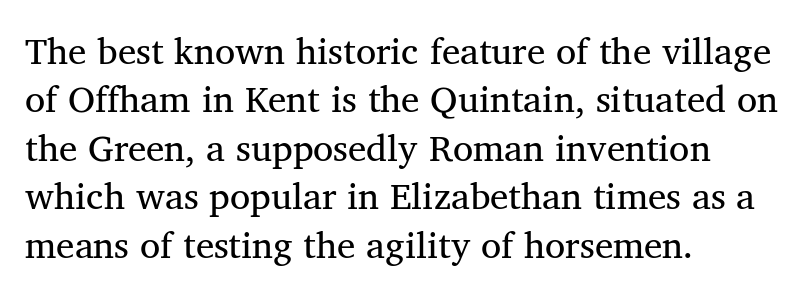
{"serif": "yes", "bold": "no", "weight": "regular", "width": "normal", "stroke_contrast": "medium", "x_height": "medium", "monospaced": "no", "underline": "no", "align": "left", "line_spacing": "normal", "line_spacing_ratio": 1.31, "letter_spacing": "normal", "letter_spacing_em": 0.0, "glyph_px": 37}
